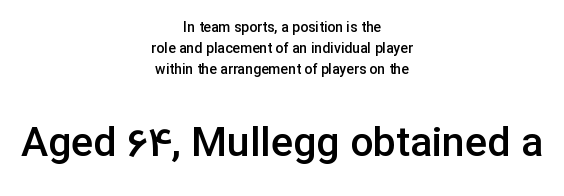
{"serif": "no", "italic": "no", "bold": "semi", "weight": "semibold", "width": "normal", "stroke_contrast": "low", "x_height": "medium", "monospaced": "no", "underline": "no", "align": "center", "line_spacing": "normal", "line_spacing_ratio": 1.5, "letter_spacing": "normal", "letter_spacing_em": 0.0, "larger_block": "second", "size_ratio": 2.93, "glyph_px": 41}
